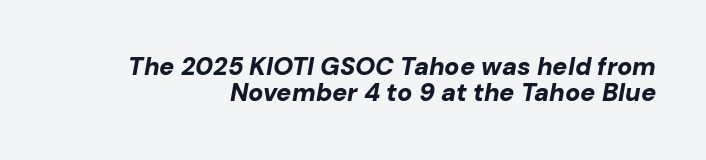
Q: Is the text bold? A: Yes.
Q: Is the text italic (slanted)? A: Yes, it leans right by about 10 degrees.
Q: Is the text underlined? A: No.
Q: How is the paragraph aligned? A: Right-aligned.
Q: Is the spacing between letters normal or unusually wide? A: Normal.
Q: Is the spacing between lines tight, normal or loose? A: Tight.
